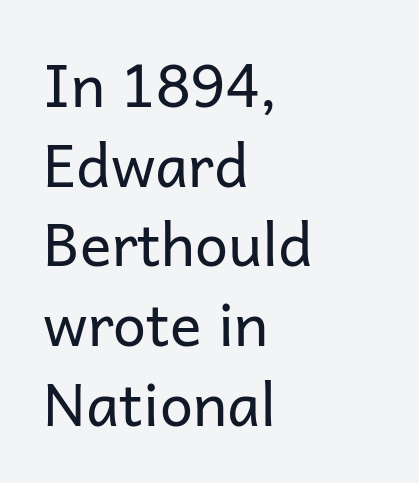
The space beneath each line is pristine and unruled. Stroke terminals: plain, sans-serif. The typesetter chose a ragged-right arrangement here. These lines are rendered in a variable-pitch font. The letterforms sit shoulder to shoulder at normal distance. Nothing heavy about these letters — not bold at all.
